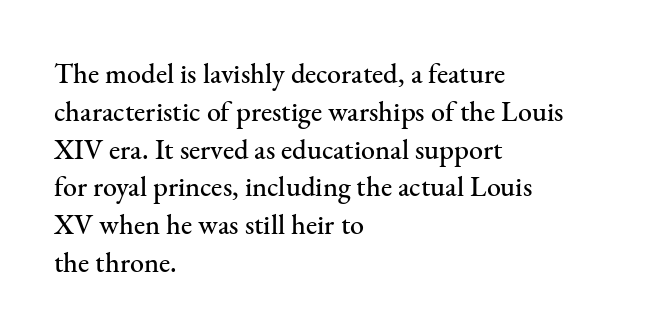
Q: Is the text italic (slanted)? A: No, it is upright.
Q: Is the typeface a serif or a sans-serif typeface? A: Serif.
Q: Is the text underlined? A: No.
Q: How is the paragraph aligned? A: Left-aligned.
Q: Is the spacing between letters normal or unusually wide? A: Normal.
Q: Is the spacing between lines tight, normal or loose? A: Normal.
Q: Width (condensed, normal, or wide)? A: Normal.
Q: Stroke contrast? A: Medium.
Q: x-height? A: Small.
Q: Monospaced? A: No.
